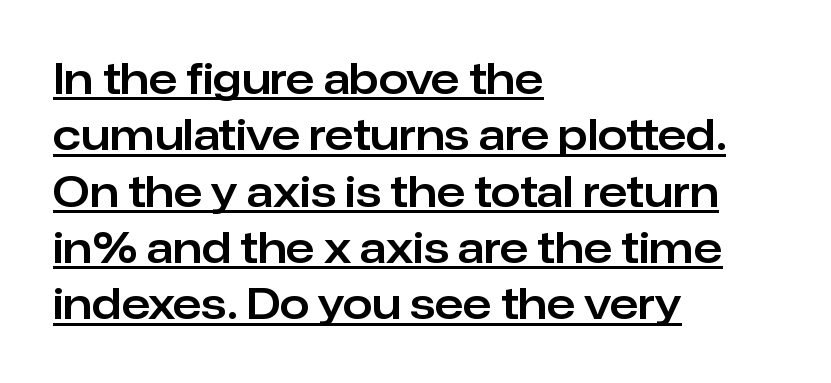
{"serif": "no", "italic": "no", "width": "normal", "stroke_contrast": "low", "x_height": "medium", "monospaced": "no", "underline": "yes", "align": "left", "line_spacing": "normal", "line_spacing_ratio": 1.34, "letter_spacing": "normal", "letter_spacing_em": 0.0, "glyph_px": 42}
